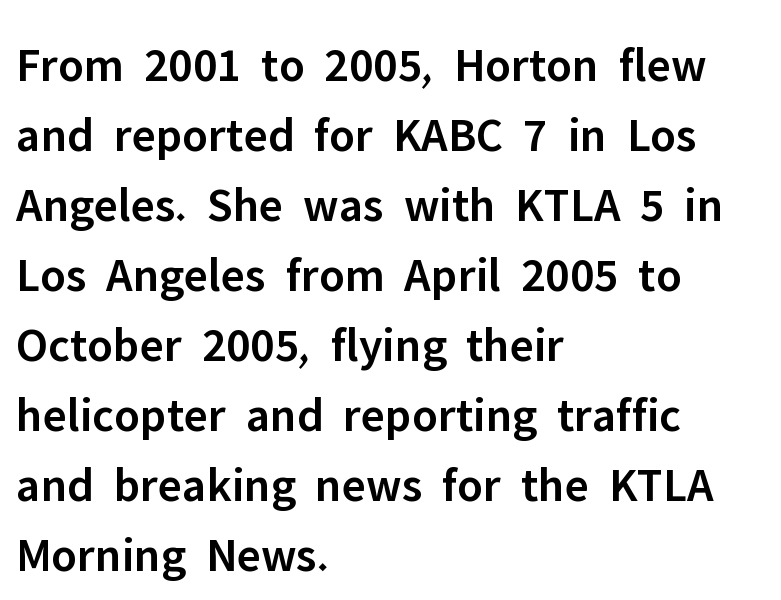
{"serif": "no", "italic": "no", "bold": "semi", "weight": "semibold", "width": "normal", "stroke_contrast": "low", "x_height": "medium", "monospaced": "no", "underline": "no", "align": "left", "line_spacing": "normal", "line_spacing_ratio": 1.43, "letter_spacing": "normal", "letter_spacing_em": 0.0, "glyph_px": 49}
